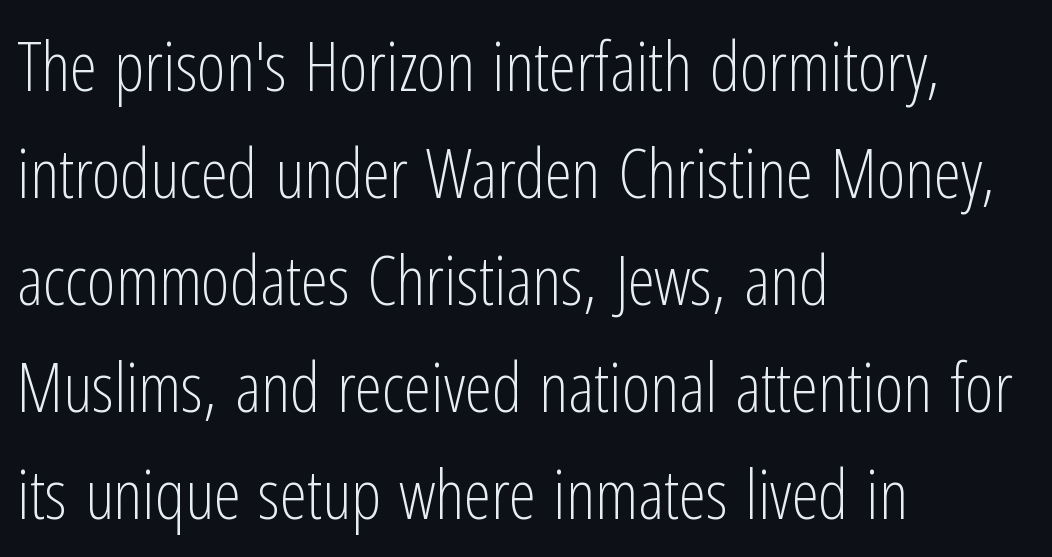
The image shows 69 px light, condensed sans-serif type, upright; set left-aligned, normal line spacing (1.55x), normal letter spacing, not underlined; low stroke contrast and a medium x-height.
